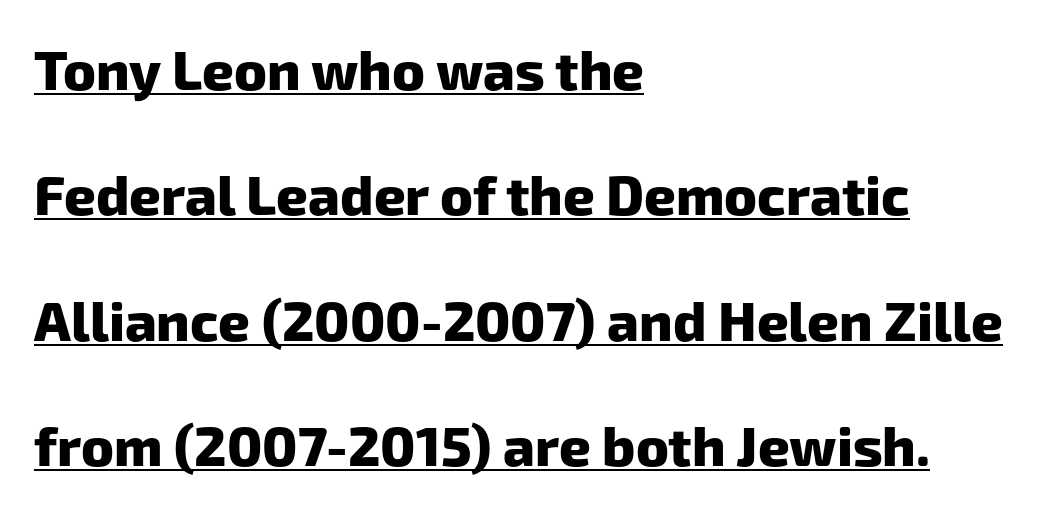
{"serif": "no", "bold": "yes", "weight": "heavy", "width": "normal", "stroke_contrast": "low", "x_height": "medium", "monospaced": "no", "underline": "yes", "align": "left", "line_spacing": "loose", "line_spacing_ratio": 2.28, "letter_spacing": "normal", "letter_spacing_em": 0.0, "glyph_px": 55}
